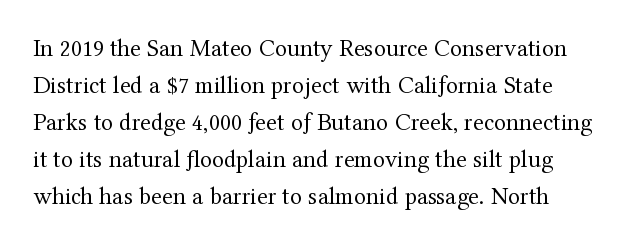
Q: Is the text bold? A: No.
Q: Is the text italic (slanted)? A: No, it is upright.
Q: Is the text underlined? A: No.
Q: How is the paragraph aligned? A: Left-aligned.
Q: Is the spacing between letters normal or unusually wide? A: Normal.
Q: Is the spacing between lines tight, normal or loose? A: Normal.
